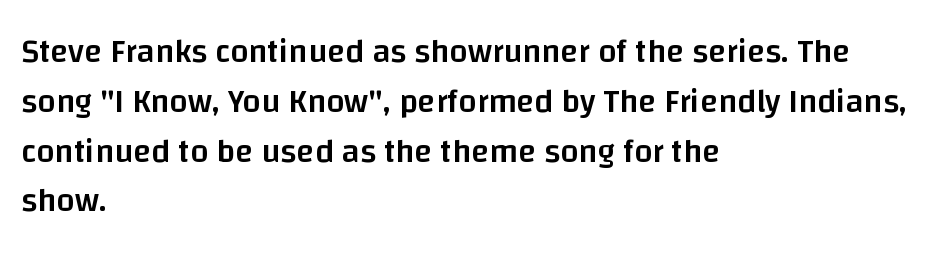
Q: Is the text bold? A: Semi-bold.
Q: Is the text italic (slanted)? A: No, it is upright.
Q: Is the typeface a serif or a sans-serif typeface? A: Sans-serif.
Q: Is the text underlined? A: No.
Q: How is the paragraph aligned? A: Left-aligned.
Q: Is the spacing between letters normal or unusually wide? A: Normal.
Q: Is the spacing between lines tight, normal or loose? A: Normal.
Q: Width (condensed, normal, or wide)? A: Normal.
Q: Stroke contrast? A: Low.
Q: x-height? A: Large.
Q: Monospaced? A: No.
